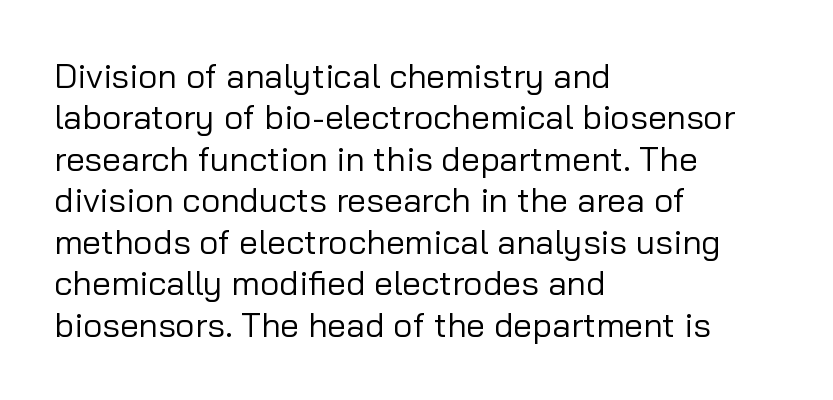
The image shows 34 px regular-weight sans-serif type, upright; set left-aligned, line spacing 1.22x, normal letter spacing, not underlined; low stroke contrast and a medium x-height.
